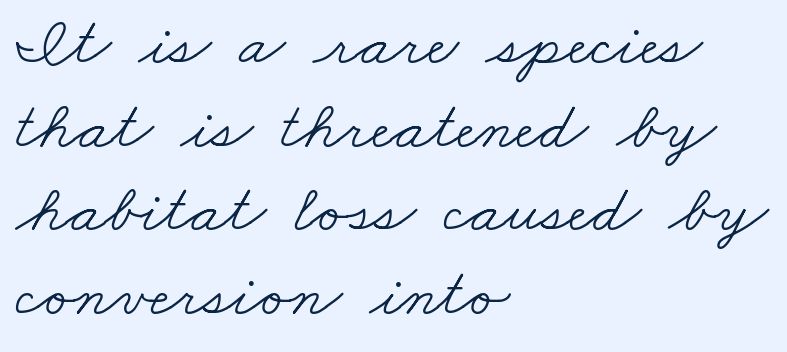
The image shows 68 px light, wide serif type; set left-aligned, line spacing 1.23x, normal letter spacing, not underlined; low stroke contrast and a small x-height.
